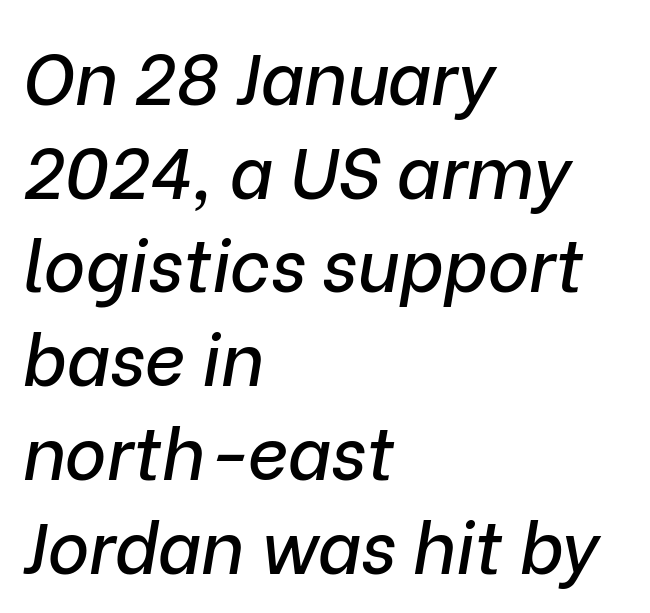
The image shows 71 px text type, italic (leaning right); set left-aligned, normal line spacing (1.32x), normal letter spacing, not underlined; low stroke contrast and a medium x-height.
